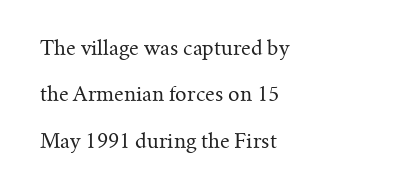
Q: Is the text bold? A: No.
Q: Is the text italic (slanted)? A: No, it is upright.
Q: Is the text underlined? A: No.
Q: How is the paragraph aligned? A: Left-aligned.
Q: Is the spacing between letters normal or unusually wide? A: Normal.
Q: Is the spacing between lines tight, normal or loose? A: Loose.
